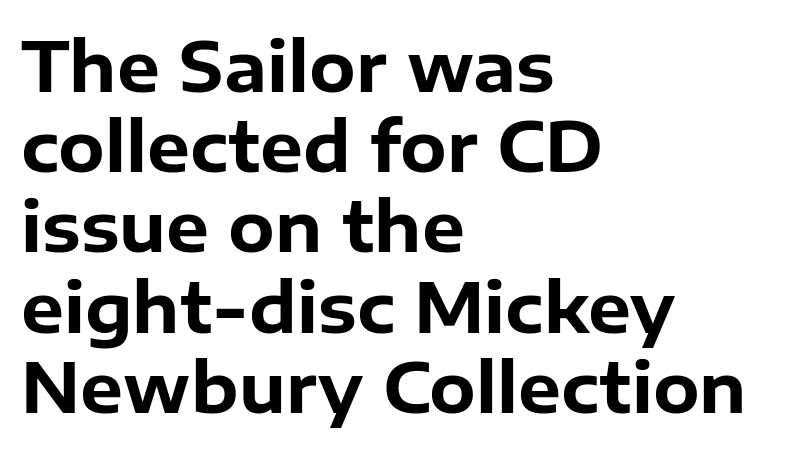
The image shows 68 px bold sans-serif type, upright; set left-aligned, line spacing 1.18x, normal letter spacing, not underlined; low stroke contrast and a medium x-height.
